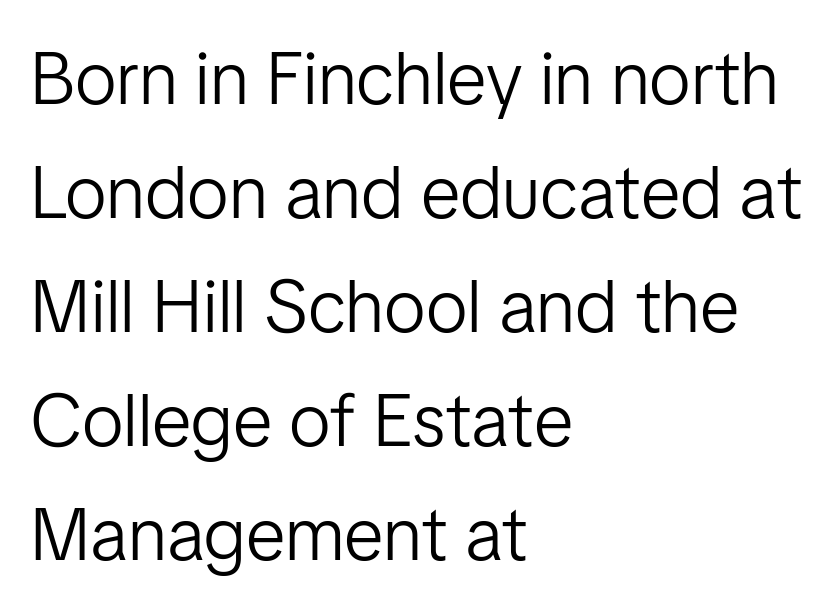
{"serif": "no", "italic": "no", "bold": "no", "weight": "light", "width": "normal", "stroke_contrast": "low", "x_height": "medium", "monospaced": "no", "underline": "no", "align": "left", "line_spacing": "normal", "line_spacing_ratio": 1.54, "letter_spacing": "normal", "letter_spacing_em": 0.0, "glyph_px": 74}
